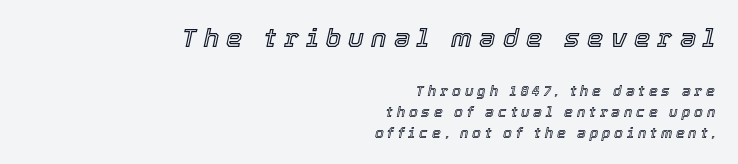
The image shows 26 px text type, italic (leaning right); set right-aligned, normal line spacing (1.5x), unusually wide letter spacing (+0.28 em), not underlined; the first (top) block is 1.86x larger.
